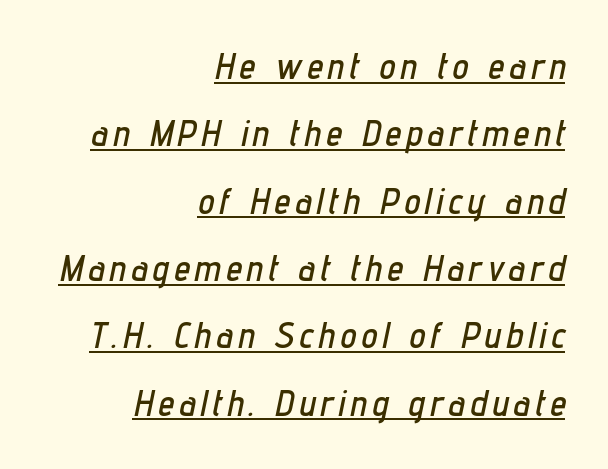
These lines stack with their right ends in a neat column. Character widths vary here, with narrow letters taking less room than wide ones. The rendering uses the underline text-decoration. Style check: oblique.
